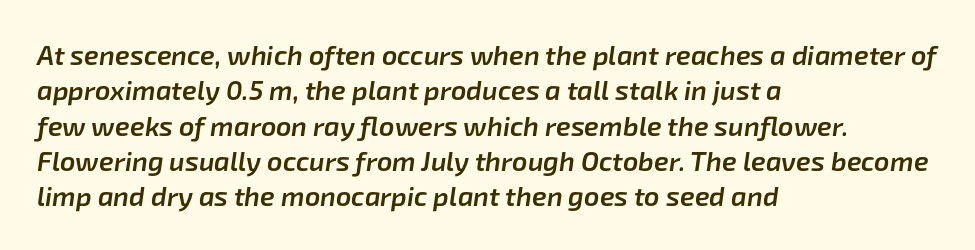
{"italic": "yes", "lean": "right", "slant_degrees": 8, "bold": "semi", "underline": "no", "align": "left", "line_spacing": "normal", "line_spacing_ratio": 1.31, "letter_spacing": "normal", "letter_spacing_em": 0.0, "glyph_px": 27}
